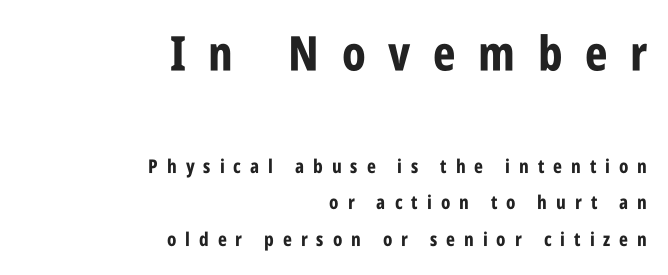
Compared with a flush-left layout, this one pins lines to the opposite, right side. This is roman type, the default non-slanted kind. How would I describe the line gaps? Wide and relaxed. Proportional: the letters do not fall into vertical columns. The upper block of text is set noticeably larger than the block beneath it. Compared with an ordinary text face, these strokes are far heavier — a full bold.
